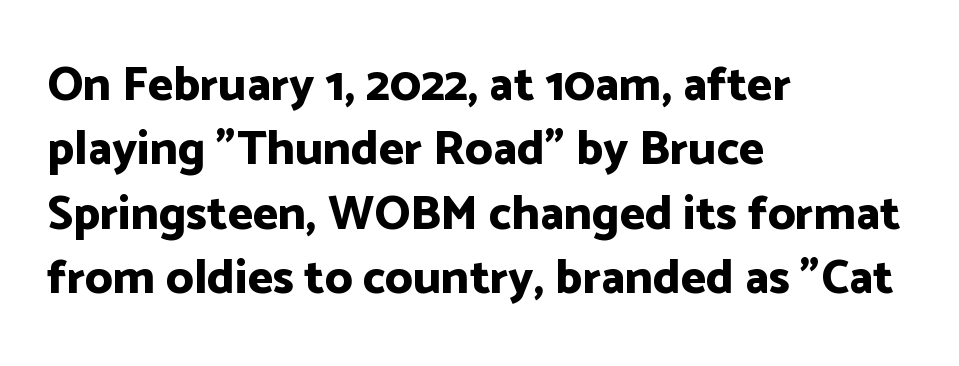
{"serif": "no", "italic": "no", "bold": "yes", "weight": "bold", "width": "normal", "stroke_contrast": "low", "x_height": "medium", "monospaced": "no", "underline": "no", "align": "left", "line_spacing": "normal", "line_spacing_ratio": 1.34, "letter_spacing": "normal", "letter_spacing_em": 0.0, "glyph_px": 48}
